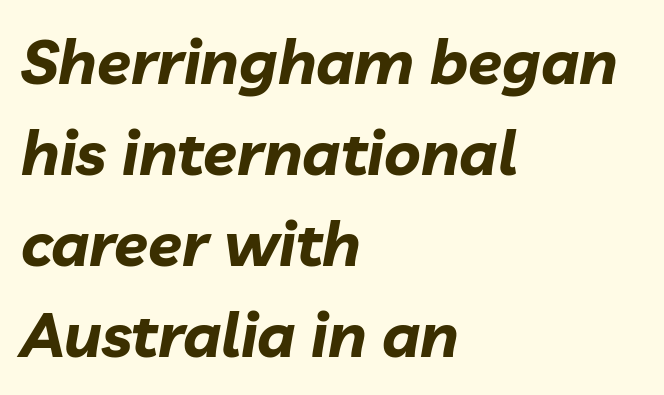
Q: Is the text bold? A: Yes.
Q: Is the text italic (slanted)? A: Yes, it leans right by about 10 degrees.
Q: Is the text underlined? A: No.
Q: How is the paragraph aligned? A: Left-aligned.
Q: Is the spacing between letters normal or unusually wide? A: Normal.
Q: Is the spacing between lines tight, normal or loose? A: Normal.
Q: Width (condensed, normal, or wide)? A: Normal.
Q: Stroke contrast? A: Low.
Q: x-height? A: Medium.
Q: Monospaced? A: No.
